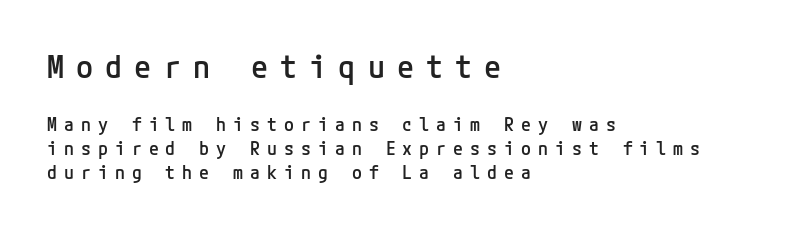
{"serif": "no", "italic": "no", "bold": "semi", "weight": "semibold", "width": "normal", "stroke_contrast": "low", "x_height": "medium", "underline": "no", "align": "left", "line_spacing": "normal", "line_spacing_ratio": 1.33, "letter_spacing": "wide", "letter_spacing_em": 0.39, "larger_block": "first", "size_ratio": 1.72, "glyph_px": 31}
